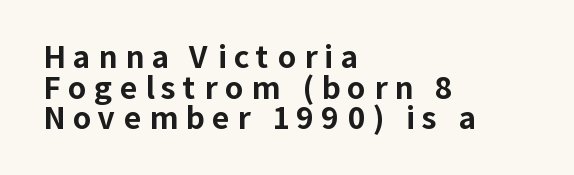
{"serif": "no", "italic": "no", "bold": "yes", "weight": "bold", "width": "normal", "stroke_contrast": "low", "x_height": "medium", "monospaced": "no", "underline": "no", "align": "left", "line_spacing": "tight", "line_spacing_ratio": 1.02, "letter_spacing": "wide", "letter_spacing_em": 0.25, "glyph_px": 30}
